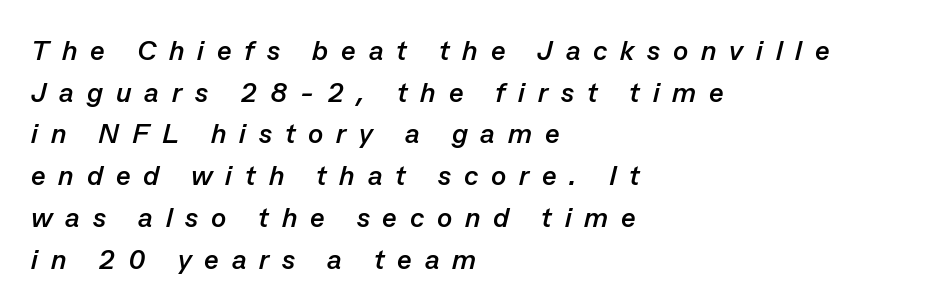
A normal amount of white space separates one row of letters from the next. Typographic density is high because the face is bold. Quick note: italic. Spacing verdict: proportional, widths tailored to each character.
